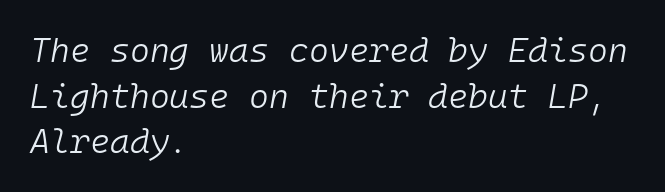
{"italic": "yes", "lean": "right", "slant_degrees": 10, "bold": "no", "weight": "light", "width": "normal", "stroke_contrast": "low", "x_height": "medium", "monospaced": "yes", "underline": "no", "align": "left", "line_spacing": "normal", "line_spacing_ratio": 1.34, "letter_spacing": "normal", "letter_spacing_em": 0.0, "glyph_px": 34}
